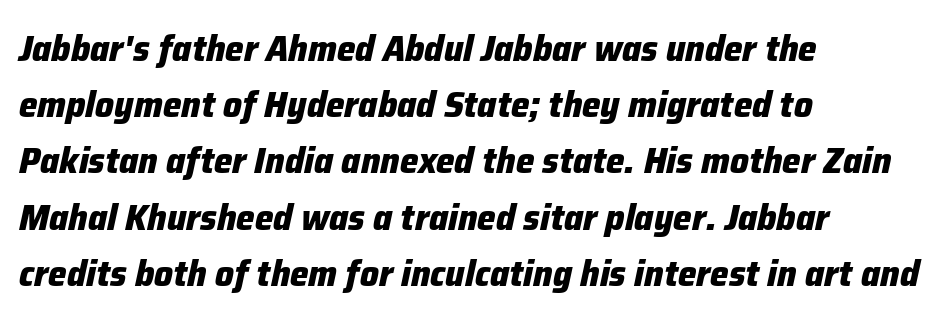
The image shows 37 px heavy type, italic (leaning right); set left-aligned, normal line spacing (1.52x), normal letter spacing, not underlined; low stroke contrast and a medium x-height.
